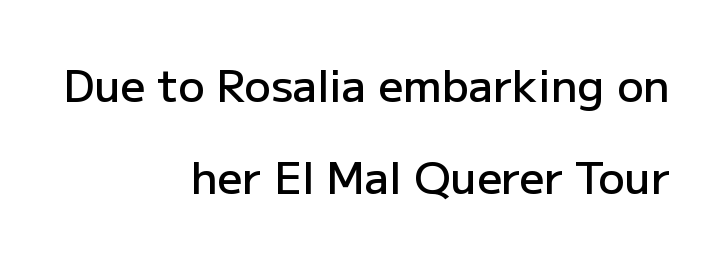
Q: Is the text bold? A: Semi-bold.
Q: Is the text italic (slanted)? A: No, it is upright.
Q: Is the typeface a serif or a sans-serif typeface? A: Sans-serif.
Q: Is the text underlined? A: No.
Q: How is the paragraph aligned? A: Right-aligned.
Q: Is the spacing between letters normal or unusually wide? A: Normal.
Q: Is the spacing between lines tight, normal or loose? A: Loose.
Q: Width (condensed, normal, or wide)? A: Normal.
Q: Stroke contrast? A: Low.
Q: x-height? A: Medium.
Q: Monospaced? A: No.
